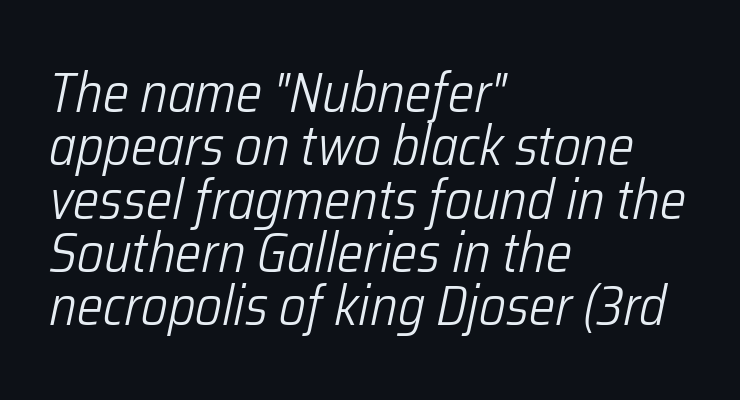
Line starts are locked; line ends wander. Students, note that the glyphs here touch the page at normal intervals. No word sits above an underline. The vertical gap from one line to the next is small. Posture: slanted.
